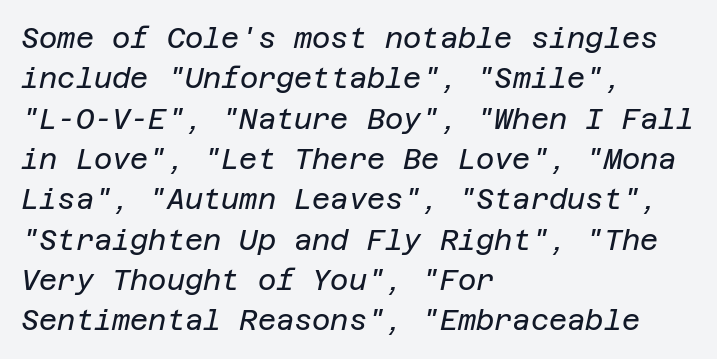
The image shows 28 px regular-weight type, italic (leaning right); set left-aligned, normal line spacing (1.44x), normal letter spacing, not underlined; low stroke contrast and a large x-height.
